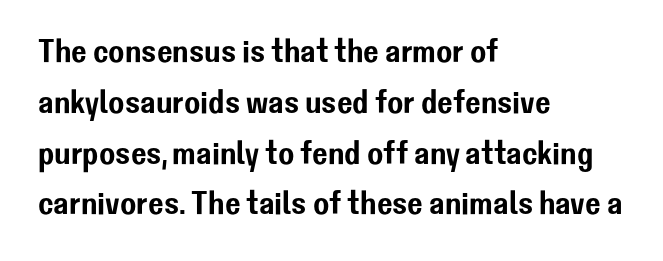
Any mark beneath the type? The region is blank. Leading: standard. The rendering uses natural spacing where letterforms have individual widths. Rendered with straight, roman letterforms. Type style note: lacks serifs.
